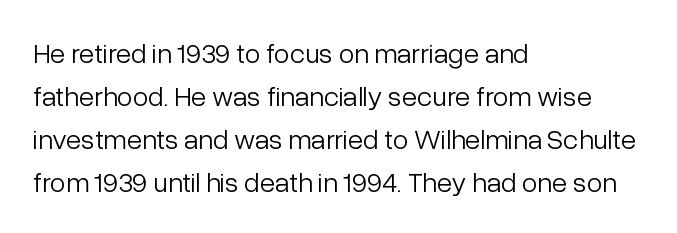
{"serif": "no", "italic": "no", "bold": "no", "weight": "light", "width": "normal", "stroke_contrast": "low", "x_height": "medium", "monospaced": "no", "underline": "no", "align": "left", "line_spacing": "normal", "line_spacing_ratio": 1.53, "letter_spacing": "normal", "letter_spacing_em": 0.0, "glyph_px": 28}
